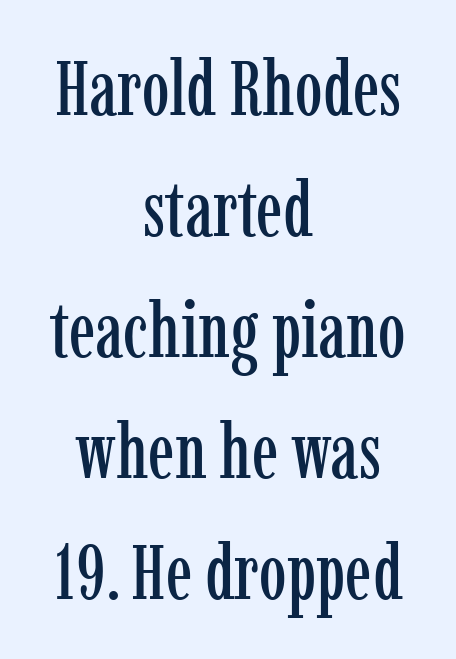
The image shows 78 px condensed serif type, upright; set centered, normal line spacing (1.55x), normal letter spacing, not underlined; low stroke contrast and a medium x-height.
